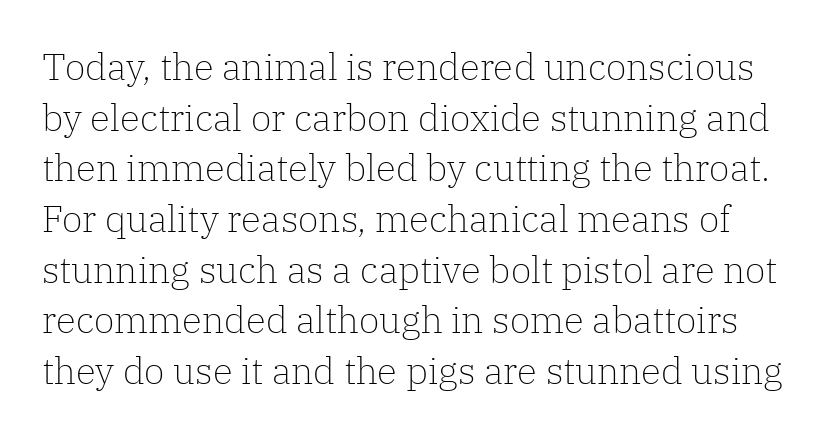
Q: Is the text bold? A: No.
Q: Is the text italic (slanted)? A: No, it is upright.
Q: Is the typeface a serif or a sans-serif typeface? A: Serif.
Q: Is the text underlined? A: No.
Q: Is the spacing between letters normal or unusually wide? A: Normal.
Q: Is the spacing between lines tight, normal or loose? A: Normal.
Q: Width (condensed, normal, or wide)? A: Normal.
Q: Stroke contrast? A: Low.
Q: x-height? A: Medium.
Q: Monospaced? A: No.
